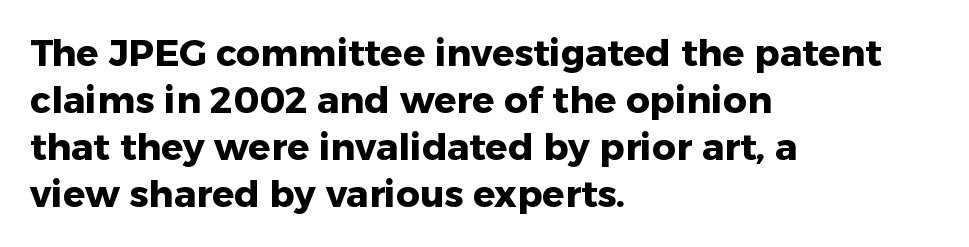
Q: Is the text bold? A: Yes.
Q: Is the text italic (slanted)? A: No, it is upright.
Q: Is the typeface a serif or a sans-serif typeface? A: Sans-serif.
Q: Is the text underlined? A: No.
Q: How is the paragraph aligned? A: Left-aligned.
Q: Is the spacing between letters normal or unusually wide? A: Normal.
Q: Is the spacing between lines tight, normal or loose? A: Normal.
Q: Width (condensed, normal, or wide)? A: Normal.
Q: Stroke contrast? A: Low.
Q: x-height? A: Medium.
Q: Monospaced? A: No.
